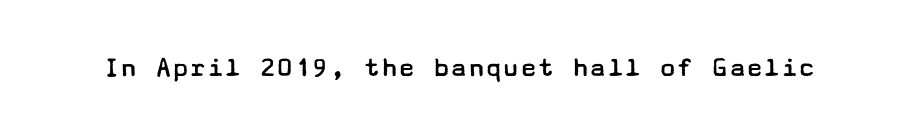
{"serif": "no", "italic": "no", "bold": "no", "weight": "regular", "width": "wide", "stroke_contrast": "low", "x_height": "medium", "underline": "no", "letter_spacing": "normal", "letter_spacing_em": 0.0, "glyph_px": 29}
